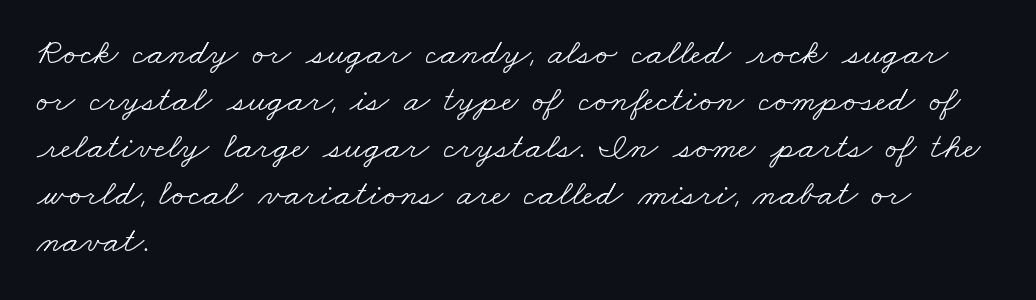
The letters advance in unequal steps, a hallmark of proportional type. You could call the tracking neutral — neither tight nor loose. Interline gaps are of average width in this sample. Little horizontal feet cap the strokes, marking this as serif type. This sample is left-justified, so line endings fall wherever the words run out.
